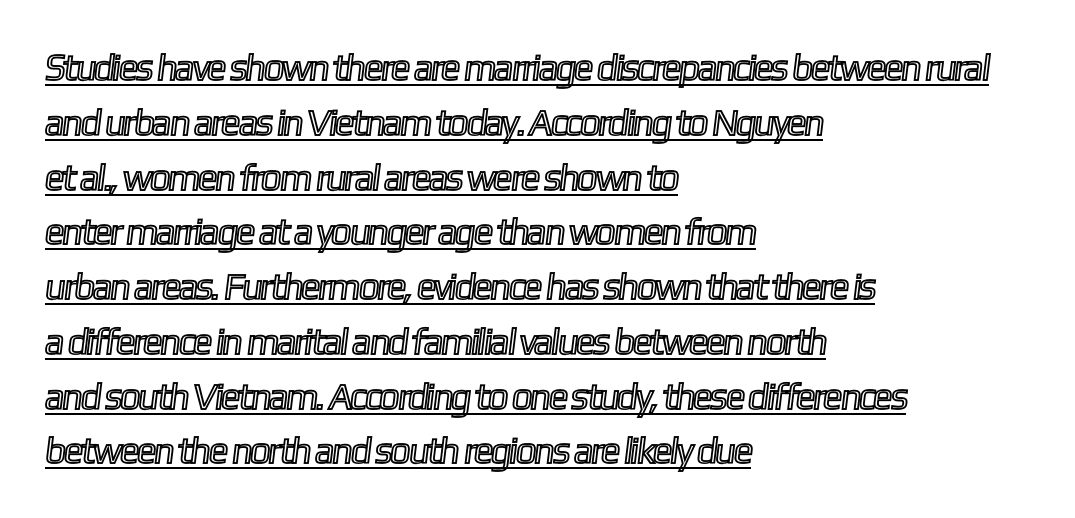
Q: Is the text underlined? A: Yes.
Q: How is the paragraph aligned? A: Left-aligned.
Q: Is the spacing between letters normal or unusually wide? A: Normal.
Q: Is the spacing between lines tight, normal or loose? A: Normal.
Q: Width (condensed, normal, or wide)? A: Condensed.
Q: x-height? A: Medium.
Q: Monospaced? A: No.
